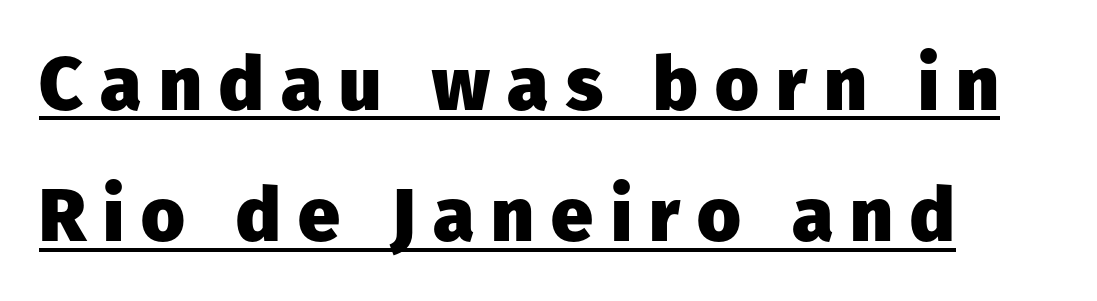
{"serif": "no", "italic": "no", "bold": "yes", "weight": "heavy", "width": "normal", "stroke_contrast": "low", "x_height": "medium", "monospaced": "no", "underline": "yes", "align": "left", "line_spacing_ratio": 1.75, "letter_spacing": "wide", "letter_spacing_em": 0.23, "glyph_px": 75}
